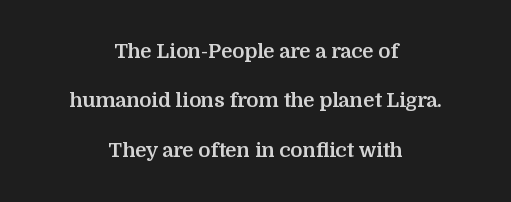
{"italic": "no", "bold": "yes", "underline": "no", "align": "center", "line_spacing": "loose", "line_spacing_ratio": 2.47, "letter_spacing": "normal", "letter_spacing_em": 0.0, "glyph_px": 20}
